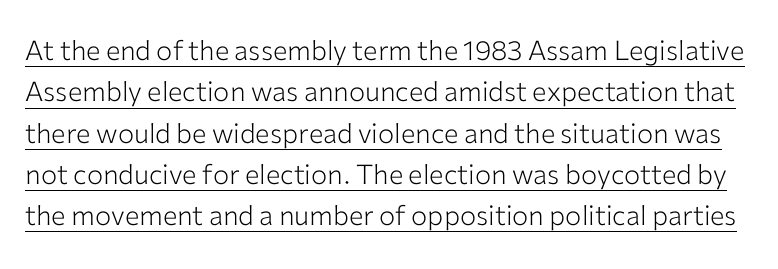
Here the glyphs are tracked normally, forming tight word shapes. The block of text has a typical density, with ordinary space between rows. Stem width sits at or under what a default text font uses. The lettering holds an erect, upright posture throughout. Underline: present.
